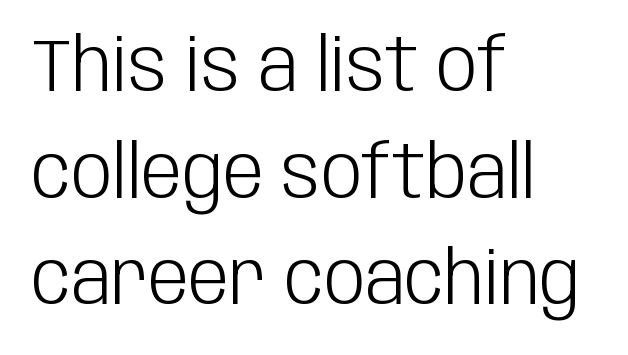
Q: Is the text bold? A: No.
Q: Is the text italic (slanted)? A: No, it is upright.
Q: Is the typeface a serif or a sans-serif typeface? A: Sans-serif.
Q: Is the text underlined? A: No.
Q: How is the paragraph aligned? A: Left-aligned.
Q: Is the spacing between letters normal or unusually wide? A: Normal.
Q: Is the spacing between lines tight, normal or loose? A: Normal.
Q: Width (condensed, normal, or wide)? A: Condensed.
Q: Stroke contrast? A: Low.
Q: x-height? A: Large.
Q: Monospaced? A: No.
